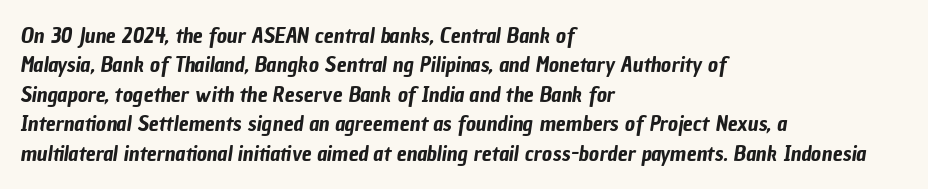
Q: Is the text underlined? A: No.
Q: How is the paragraph aligned? A: Left-aligned.
Q: Is the spacing between letters normal or unusually wide? A: Normal.
Q: Is the spacing between lines tight, normal or loose? A: Normal.
